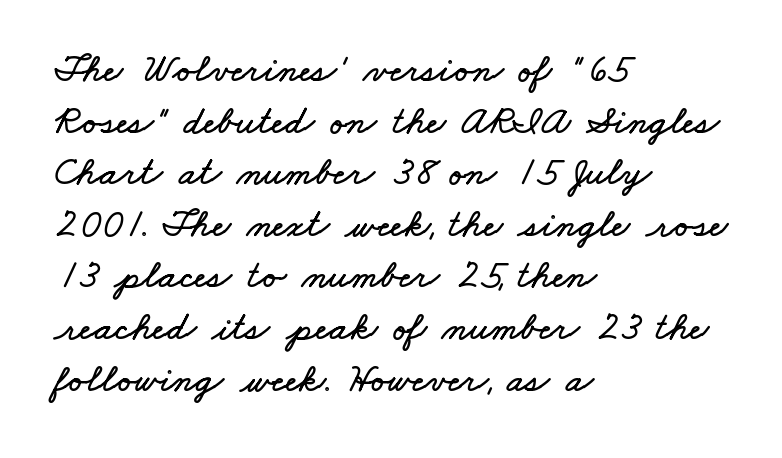
The face used here is proportionally spaced, like ordinary book or web type. In CSS terms this would be text-align: left. Nothing unusual about the tracking: characters are spaced as the font intends. Check the space under the baseline: it is left empty.
